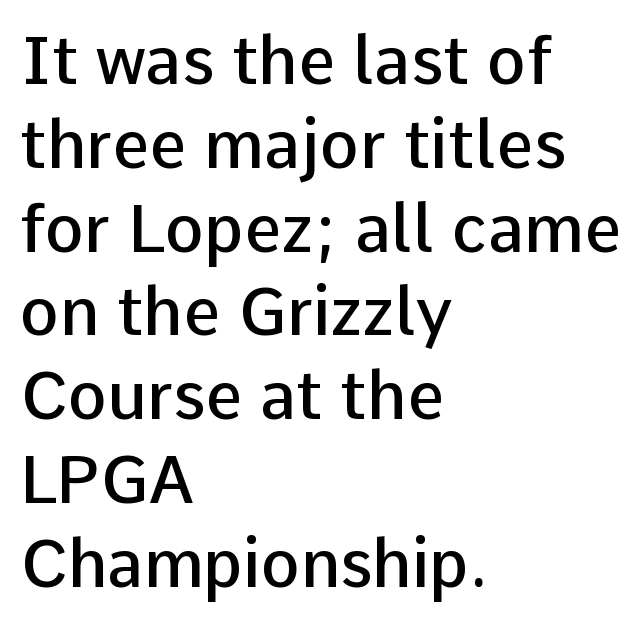
There is no visible air inserted between adjacent glyphs. The font's upright variant was chosen for this text. Nothing sits at the stroke ends, so this counts as sans-serif. Underlining? Definitely not there.
